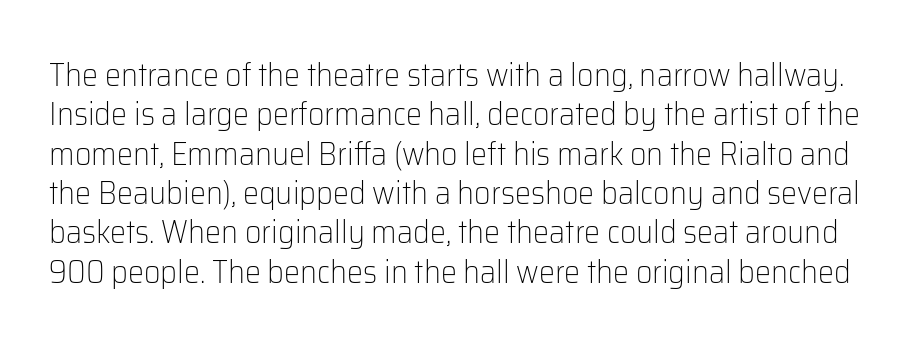
Q: Is the text bold? A: No.
Q: Is the text italic (slanted)? A: No, it is upright.
Q: Is the typeface a serif or a sans-serif typeface? A: Sans-serif.
Q: Is the text underlined? A: No.
Q: Is the spacing between letters normal or unusually wide? A: Normal.
Q: Width (condensed, normal, or wide)? A: Normal.
Q: Stroke contrast? A: Low.
Q: x-height? A: Medium.
Q: Monospaced? A: No.
